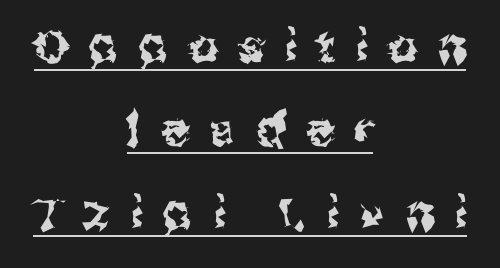
A continuous stroke trails under the words, as in a hyperlink. These lines are rendered in a variable-pitch font. Teacher's note: observe the equal gaps on both sides — that is centered alignment. When letters stand straight like this, we call the style roman or upright. Stroke terminals: plain, sans-serif.
